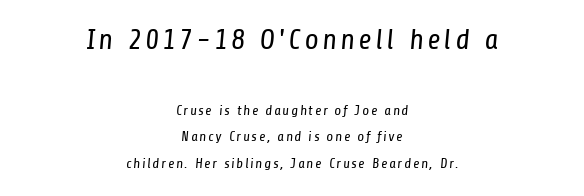
Q: Is the text bold? A: No.
Q: Is the typeface a serif or a sans-serif typeface? A: Sans-serif.
Q: Is the text underlined? A: No.
Q: How is the paragraph aligned? A: Centered.
Q: Is the spacing between lines tight, normal or loose? A: Loose.
Q: Which block of text is set in a larger size, the first (top) or the second (bottom)? A: The first (top) one.
Q: Width (condensed, normal, or wide)? A: Condensed.
Q: Stroke contrast? A: Low.
Q: x-height? A: Medium.
Q: Monospaced? A: No.
